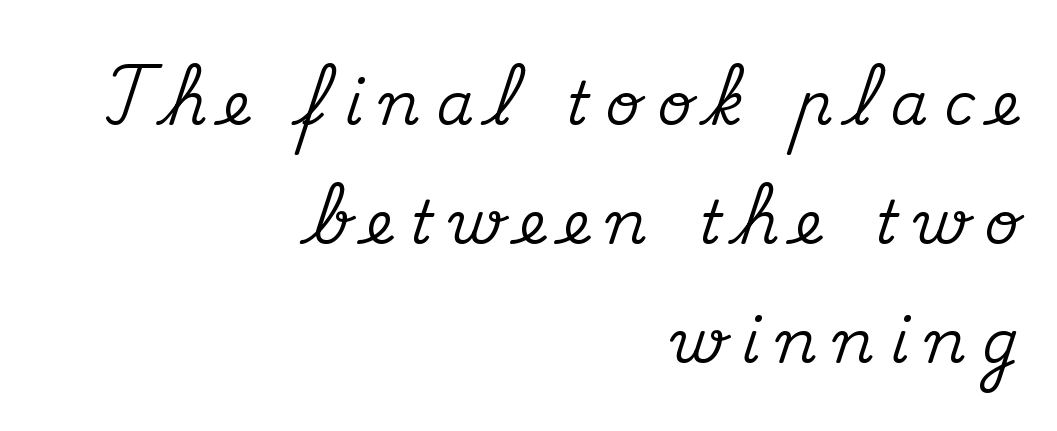
{"serif": "yes", "width": "normal", "stroke_contrast": "medium", "x_height": "small", "monospaced": "no", "underline": "no", "align": "right", "line_spacing": "loose", "line_spacing_ratio": 1.98, "letter_spacing": "wide", "letter_spacing_em": 0.28, "glyph_px": 60}
